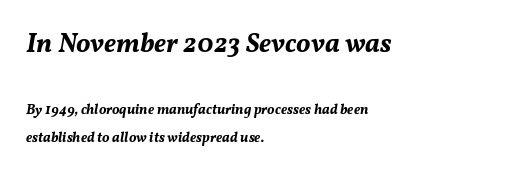
The image shows 27 px bold type, italic (leaning right); set left-aligned, loose line spacing (1.95x), normal letter spacing, not underlined; the first (top) block is 1.93x larger.
